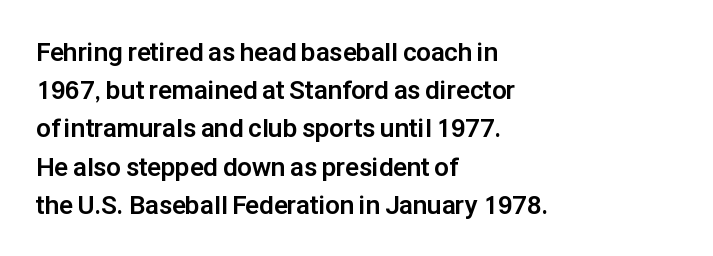
Q: Is the text bold? A: Yes.
Q: Is the text italic (slanted)? A: No, it is upright.
Q: Is the text underlined? A: No.
Q: How is the paragraph aligned? A: Left-aligned.
Q: Is the spacing between letters normal or unusually wide? A: Normal.
Q: Is the spacing between lines tight, normal or loose? A: Normal.
